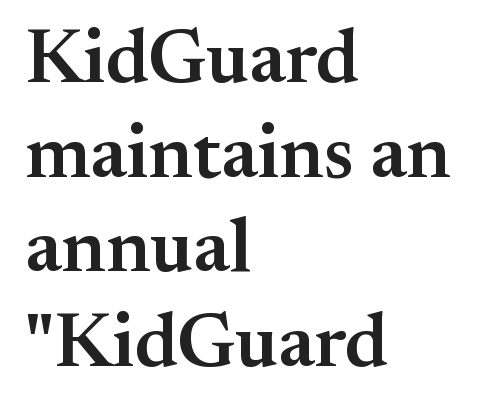
The image shows 77 px semibold serif type, upright; set left-aligned, line spacing 1.23x, normal letter spacing, not underlined; medium stroke contrast and a small x-height.
